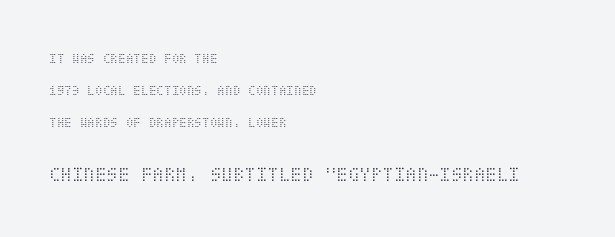
{"italic": "no", "bold": "no", "underline": "no", "align": "left", "line_spacing": "loose", "line_spacing_ratio": 2.3, "letter_spacing": "normal", "letter_spacing_em": 0.0, "larger_block": "second", "size_ratio": 1.5, "glyph_px": 21}
